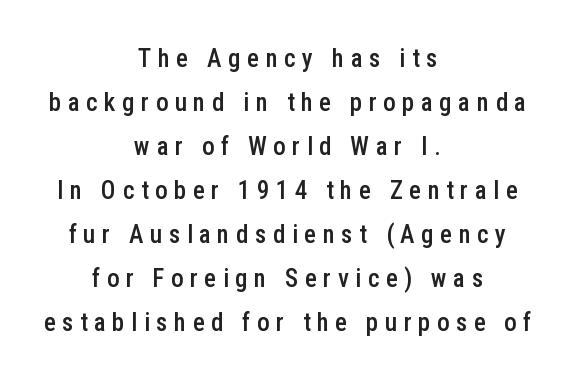
Q: Is the text bold? A: Semi-bold.
Q: Is the text italic (slanted)? A: No, it is upright.
Q: Is the text underlined? A: No.
Q: How is the paragraph aligned? A: Centered.
Q: Is the spacing between letters normal or unusually wide? A: Unusually wide.
